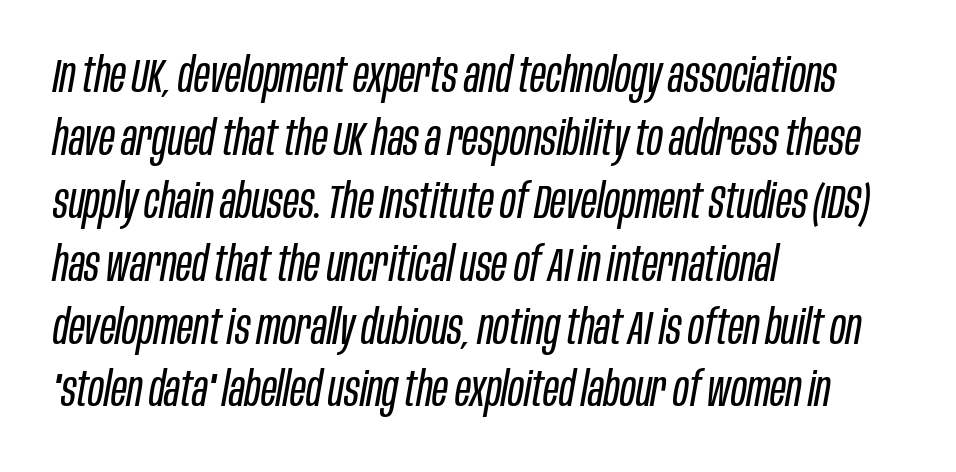
Q: Is the text bold? A: No.
Q: Is the text italic (slanted)? A: Yes, it leans right by about 10 degrees.
Q: Is the text underlined? A: No.
Q: How is the paragraph aligned? A: Left-aligned.
Q: Is the spacing between letters normal or unusually wide? A: Normal.
Q: Is the spacing between lines tight, normal or loose? A: Normal.
Q: Width (condensed, normal, or wide)? A: Condensed.
Q: Stroke contrast? A: Low.
Q: x-height? A: Large.
Q: Monospaced? A: No.
